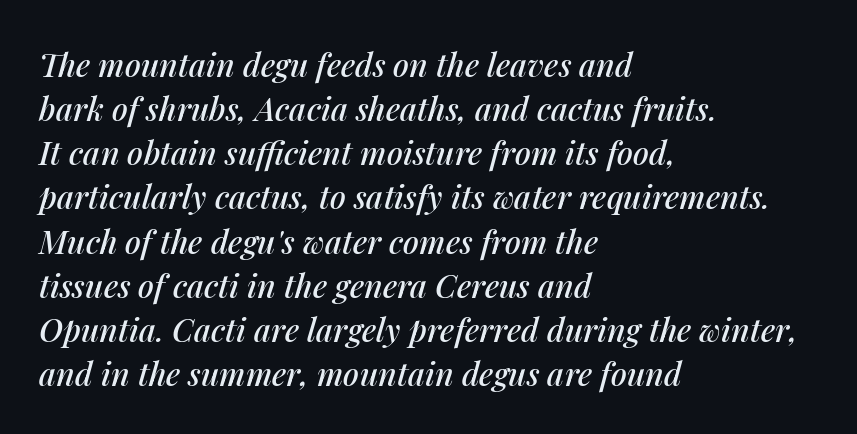
{"italic": "yes", "lean": "right", "slant_degrees": 14, "width": "normal", "stroke_contrast": "medium", "x_height": "medium", "monospaced": "no", "underline": "no", "align": "left", "line_spacing": "normal", "line_spacing_ratio": 1.38, "letter_spacing": "normal", "letter_spacing_em": 0.0, "glyph_px": 32}
